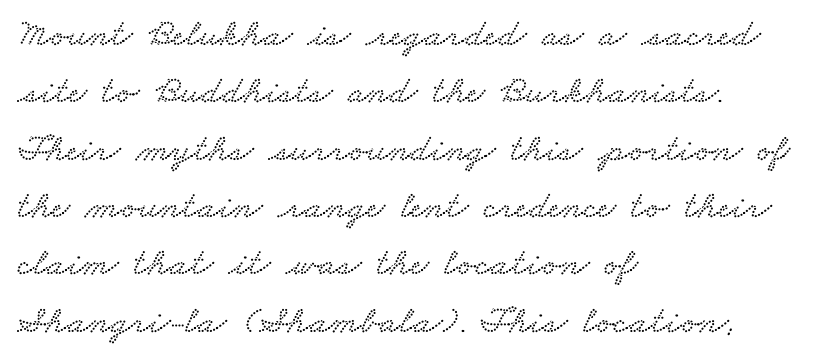
The image shows 39 px wide serif type; set left-aligned, normal line spacing (1.47x), normal letter spacing, not underlined; low stroke contrast and a small x-height.
